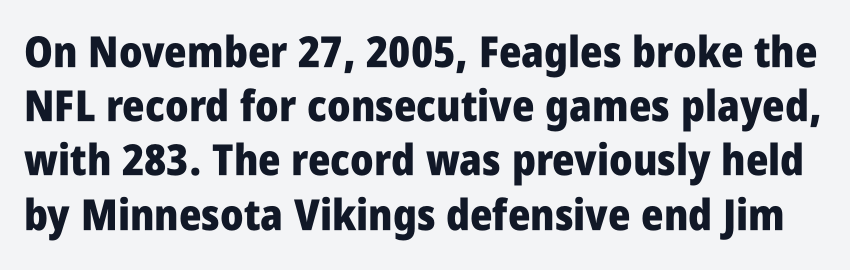
Q: Is the text bold? A: Yes.
Q: Is the text italic (slanted)? A: No, it is upright.
Q: Is the typeface a serif or a sans-serif typeface? A: Sans-serif.
Q: Is the text underlined? A: No.
Q: Is the spacing between letters normal or unusually wide? A: Normal.
Q: Is the spacing between lines tight, normal or loose? A: Normal.
Q: Width (condensed, normal, or wide)? A: Condensed.
Q: Stroke contrast? A: Low.
Q: x-height? A: Large.
Q: Monospaced? A: No.
